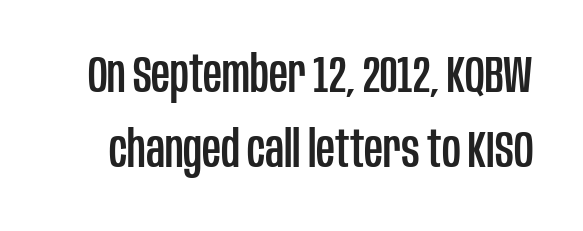
The image shows 52 px condensed sans-serif type, upright; set normal line spacing (1.45x), normal letter spacing, not underlined; low stroke contrast and a large x-height.
